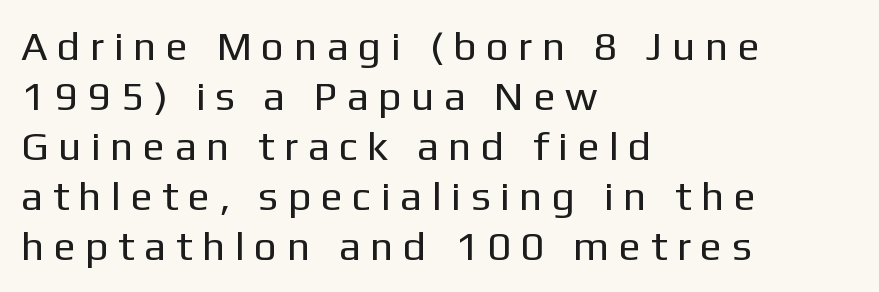
Q: Is the text bold? A: No.
Q: Is the text italic (slanted)? A: No, it is upright.
Q: Is the typeface a serif or a sans-serif typeface? A: Sans-serif.
Q: Is the text underlined? A: No.
Q: How is the paragraph aligned? A: Left-aligned.
Q: Is the spacing between letters normal or unusually wide? A: Unusually wide.
Q: Width (condensed, normal, or wide)? A: Normal.
Q: Stroke contrast? A: Low.
Q: x-height? A: Medium.
Q: Monospaced? A: No.
